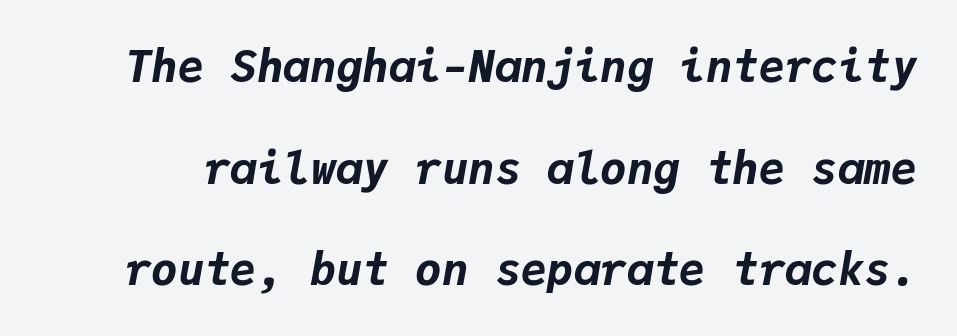
The image shows 44 px bold type, italic (leaning right), monospaced; set loose line spacing (2.31x), normal letter spacing, not underlined; low stroke contrast and a medium x-height.
